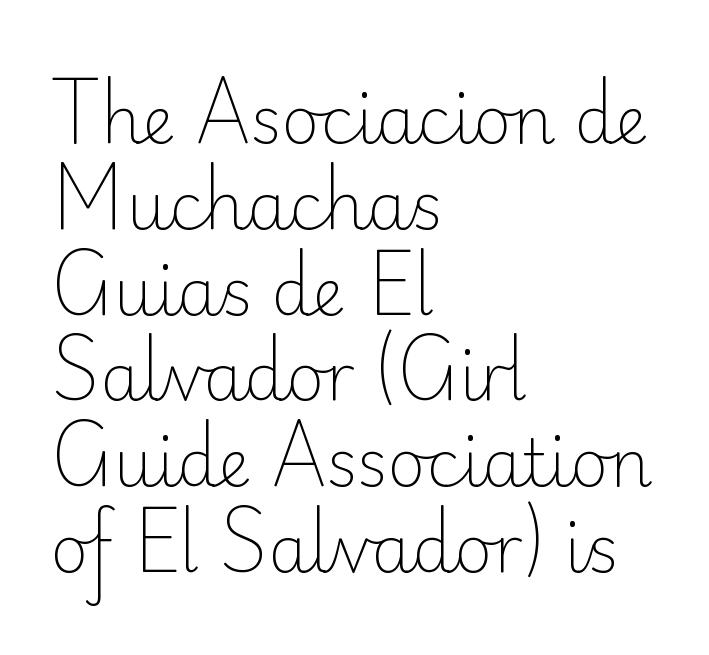
{"serif": "no", "italic": "no", "bold": "no", "weight": "light", "width": "normal", "stroke_contrast": "low", "x_height": "small", "monospaced": "no", "underline": "no", "align": "left", "line_spacing": "normal", "line_spacing_ratio": 1.32, "letter_spacing": "normal", "letter_spacing_em": 0.0, "glyph_px": 65}
